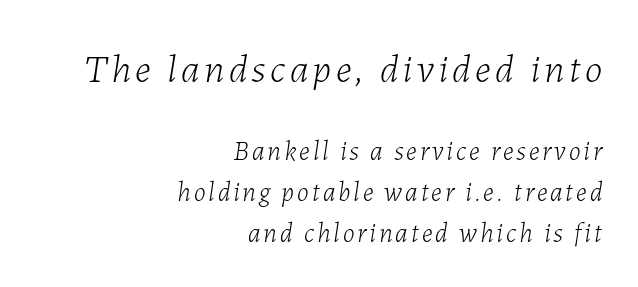
{"italic": "yes", "lean": "right", "slant_degrees": 7, "bold": "no", "weight": "light", "width": "normal", "stroke_contrast": "low", "x_height": "medium", "monospaced": "no", "underline": "no", "align": "right", "line_spacing": "normal", "line_spacing_ratio": 1.52, "larger_block": "first", "size_ratio": 1.48, "glyph_px": 40}
